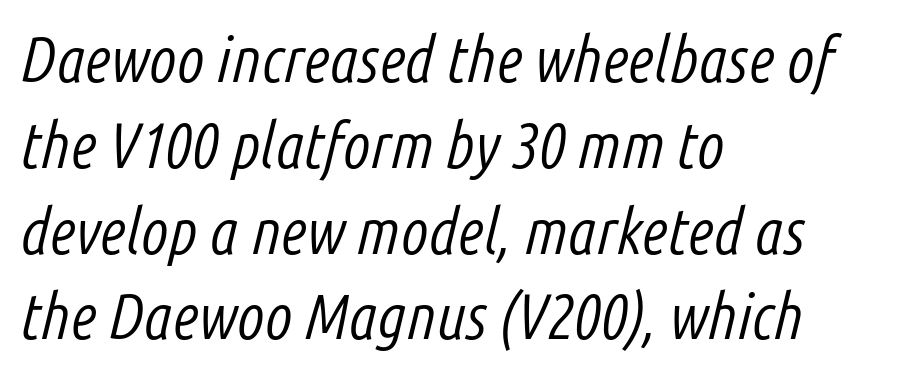
Q: Is the text bold? A: No.
Q: Is the text italic (slanted)? A: Yes, it leans right by about 14 degrees.
Q: Is the text underlined? A: No.
Q: How is the paragraph aligned? A: Left-aligned.
Q: Is the spacing between letters normal or unusually wide? A: Normal.
Q: Is the spacing between lines tight, normal or loose? A: Normal.
Q: Width (condensed, normal, or wide)? A: Condensed.
Q: Stroke contrast? A: Low.
Q: x-height? A: Medium.
Q: Monospaced? A: No.
